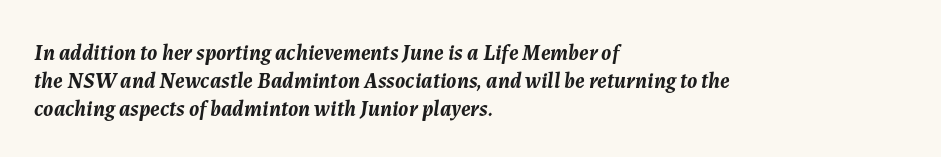
The image shows 22 px bold type, italic (leaning right); set left-aligned, normal line spacing (1.27x), normal letter spacing, not underlined.
